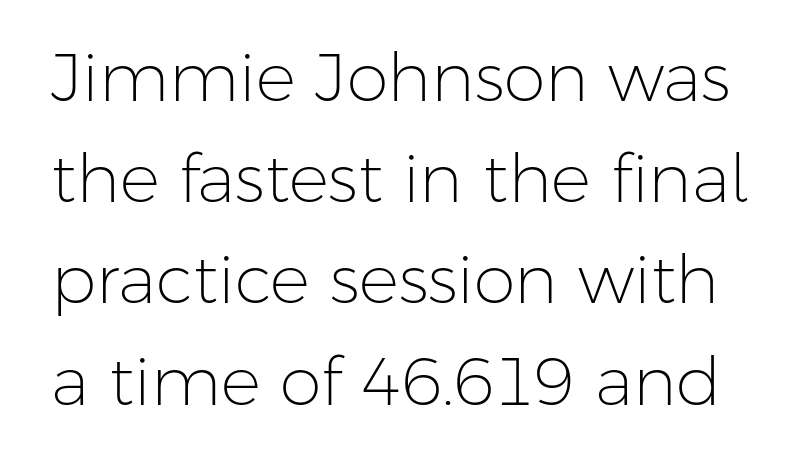
The image shows 67 px light sans-serif type, upright; set normal line spacing (1.51x), normal letter spacing, not underlined; low stroke contrast and a medium x-height.
